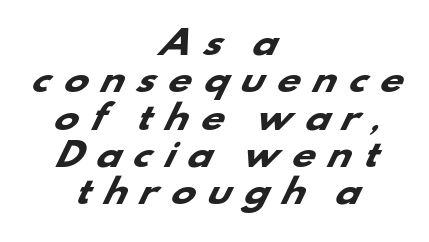
{"serif": "no", "bold": "yes", "weight": "heavy", "width": "wide", "stroke_contrast": "low", "x_height": "small", "monospaced": "no", "underline": "no", "align": "center", "line_spacing": "tight", "line_spacing_ratio": 1.13, "letter_spacing": "wide", "letter_spacing_em": 0.34, "glyph_px": 33}
